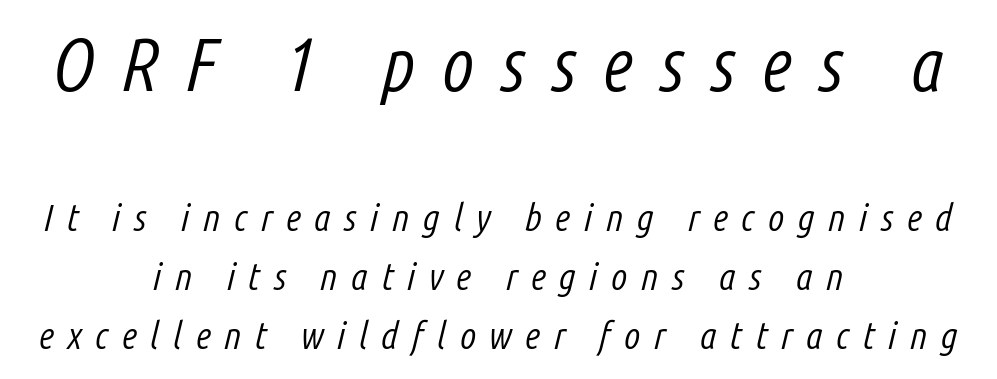
Q: Is the text bold? A: No.
Q: Is the text italic (slanted)? A: Yes, it leans right by about 14 degrees.
Q: Is the text underlined? A: No.
Q: How is the paragraph aligned? A: Centered.
Q: Is the spacing between letters normal or unusually wide? A: Unusually wide.
Q: Is the spacing between lines tight, normal or loose? A: Normal.
Q: Which block of text is set in a larger size, the first (top) or the second (bottom)? A: The first (top) one.
Q: Width (condensed, normal, or wide)? A: Condensed.
Q: Stroke contrast? A: Low.
Q: x-height? A: Medium.
Q: Monospaced? A: No.
